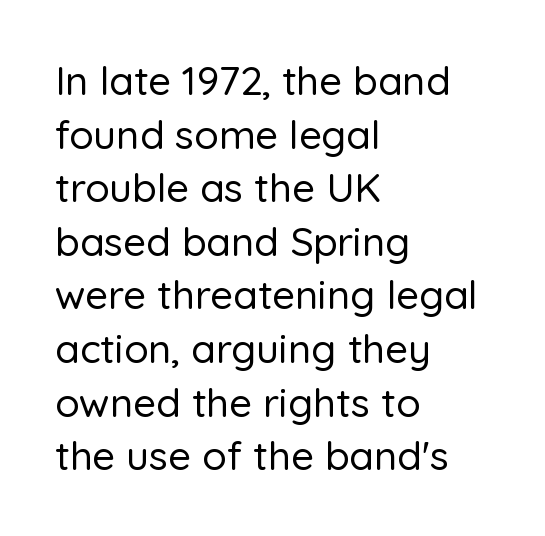
Q: Is the text italic (slanted)? A: No, it is upright.
Q: Is the typeface a serif or a sans-serif typeface? A: Sans-serif.
Q: Is the text underlined? A: No.
Q: How is the paragraph aligned? A: Left-aligned.
Q: Is the spacing between letters normal or unusually wide? A: Normal.
Q: Is the spacing between lines tight, normal or loose? A: Normal.
Q: Width (condensed, normal, or wide)? A: Normal.
Q: Stroke contrast? A: Low.
Q: x-height? A: Medium.
Q: Monospaced? A: No.
